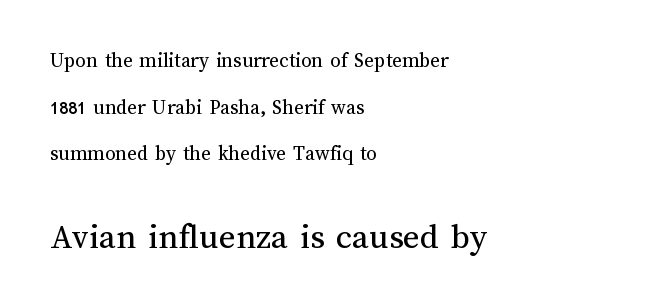
Clear beneath every line of the passage. Vertically, the passage feels expansive, rows floating well apart. A light-to-regular cut is what we see here. Which chunk is bigger? The second one — the bottom block dwarfs the top. When letters stand straight like this, we call the style roman or upright. Is this a fixed-width face? No — the glyphs have proportional, varying widths.
